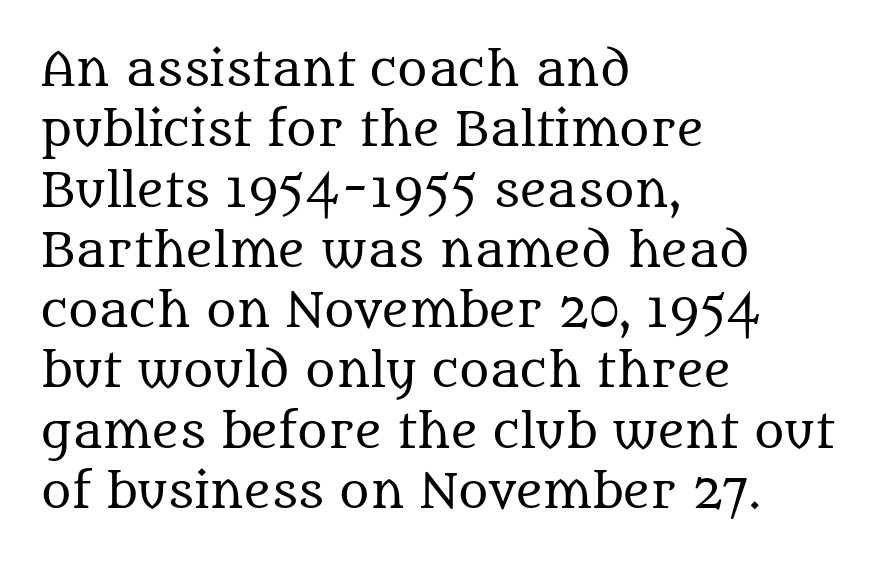
{"serif": "yes", "italic": "no", "bold": "no", "weight": "regular", "width": "normal", "stroke_contrast": "medium", "x_height": "large", "monospaced": "no", "underline": "no", "align": "left", "line_spacing": "normal", "line_spacing_ratio": 1.31, "letter_spacing": "normal", "letter_spacing_em": 0.0, "glyph_px": 46}
